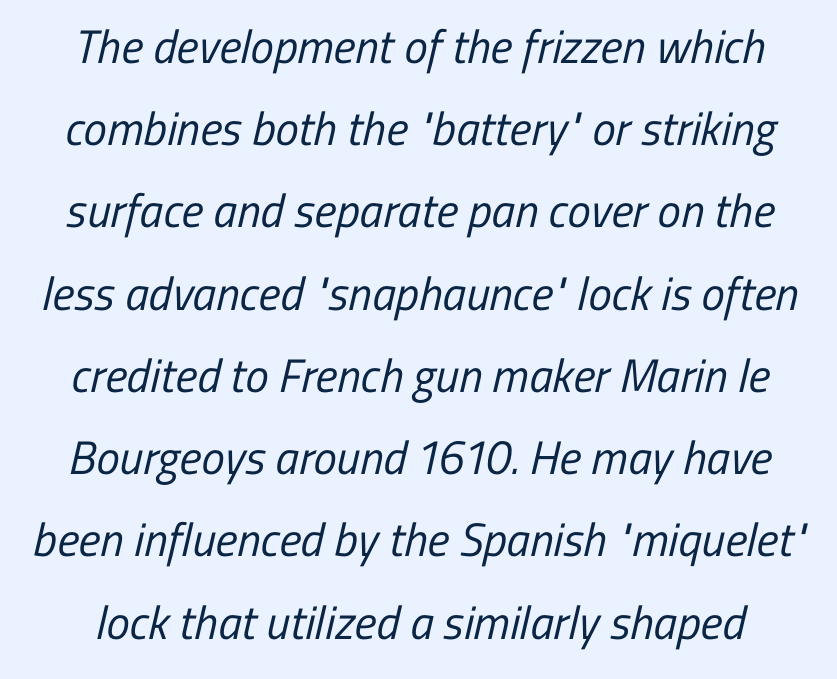
Each stroke keeps to a modest, everyday thickness or less. What stands out about the letter spacing? Nothing — it is the standard amount. The string is rendered with underlining switched off. Here the designer chose a conventional face with non-uniform glyph widths.
